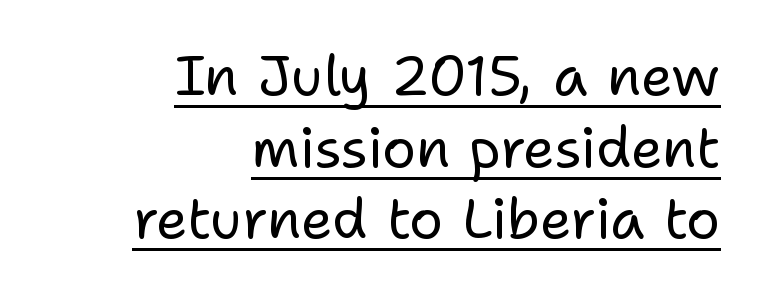
Q: Is the text bold? A: No.
Q: Is the text italic (slanted)? A: No, it is upright.
Q: Is the typeface a serif or a sans-serif typeface? A: Sans-serif.
Q: Is the text underlined? A: Yes.
Q: How is the paragraph aligned? A: Right-aligned.
Q: Is the spacing between letters normal or unusually wide? A: Normal.
Q: Is the spacing between lines tight, normal or loose? A: Normal.
Q: Width (condensed, normal, or wide)? A: Normal.
Q: Stroke contrast? A: Low.
Q: x-height? A: Medium.
Q: Monospaced? A: No.
